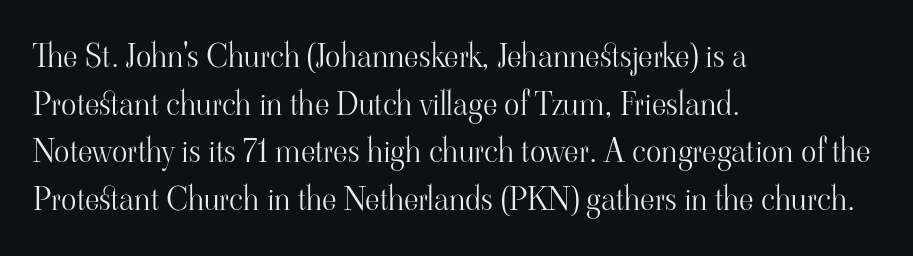
The strip under each line holds only bare page. Quick note: interline space is typical. Style check: upright. This sample has the flowing, uneven cadence of proportional lettering. The rag falls on the right side of this text block. In terms of letterform style, serifs are clearly present.
